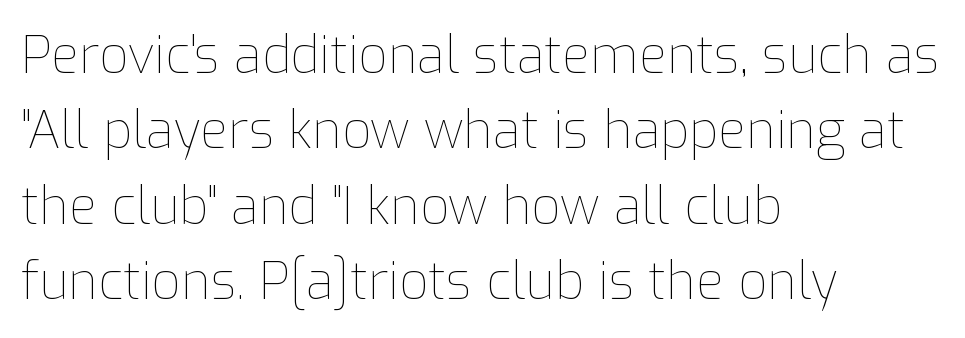
{"italic": "no", "bold": "no", "weight": "thin", "width": "normal", "stroke_contrast": "low", "x_height": "medium", "monospaced": "no", "underline": "no", "align": "left", "line_spacing": "normal", "line_spacing_ratio": 1.48, "letter_spacing": "normal", "letter_spacing_em": 0.0, "glyph_px": 51}
